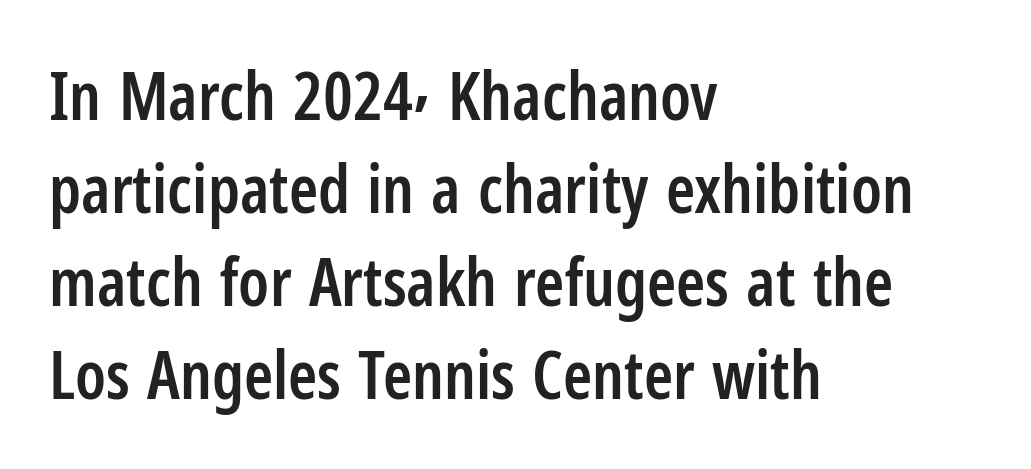
The image shows 66 px semibold, condensed sans-serif type, upright; set left-aligned, normal line spacing (1.41x), normal letter spacing, not underlined; low stroke contrast and a medium x-height.
